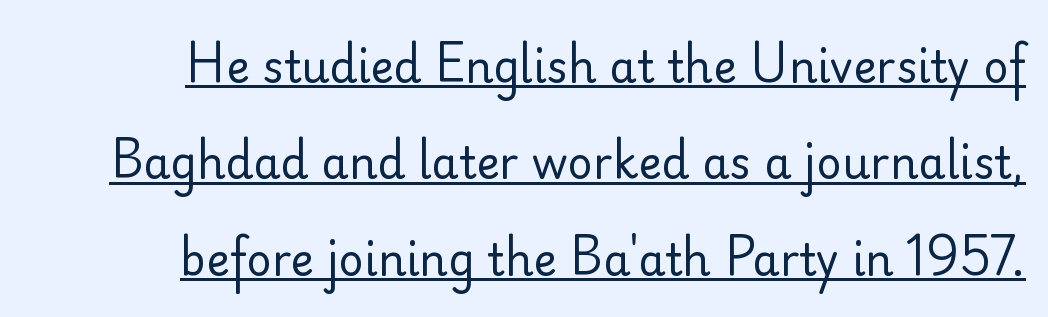
{"serif": "no", "italic": "no", "bold": "no", "weight": "regular", "width": "normal", "stroke_contrast": "low", "x_height": "small", "monospaced": "no", "underline": "yes", "align": "right", "line_spacing": "loose", "line_spacing_ratio": 2.19, "letter_spacing": "normal", "letter_spacing_em": 0.0, "glyph_px": 44}
